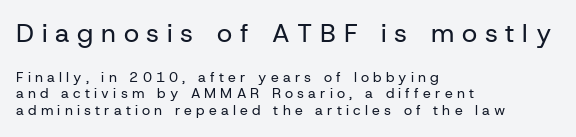
Compare the two chunks: the upper has the greater cap height. You can tell it's not italic because the verticals are truly vertical. Someone cranked the tracking dial way up on this one. The rendering anchors every line to the left-hand side. Summary of weight: not heavy and not bold. Anything drawn beneath the words? Only blank space.
